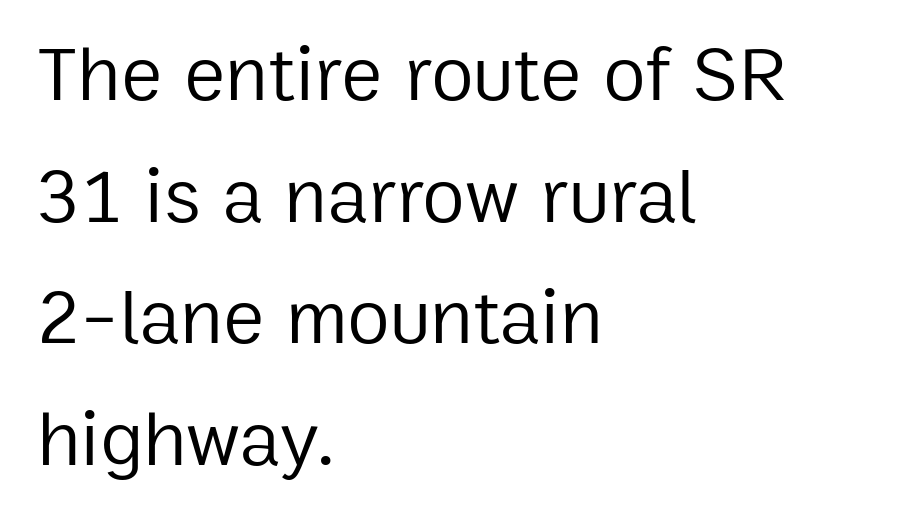
{"serif": "no", "italic": "no", "bold": "no", "weight": "regular", "width": "normal", "stroke_contrast": "low", "x_height": "medium", "monospaced": "no", "underline": "no", "align": "left", "line_spacing": "normal", "line_spacing_ratio": 1.56, "letter_spacing": "normal", "letter_spacing_em": 0.0, "glyph_px": 78}
